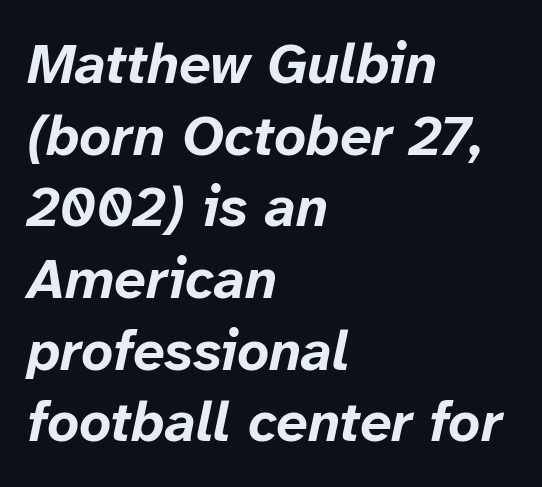
{"italic": "yes", "lean": "right", "slant_degrees": 12, "bold": "yes", "weight": "bold", "width": "normal", "stroke_contrast": "low", "x_height": "medium", "monospaced": "no", "underline": "no", "align": "left", "line_spacing": "normal", "line_spacing_ratio": 1.28, "letter_spacing": "normal", "letter_spacing_em": 0.0, "glyph_px": 56}
